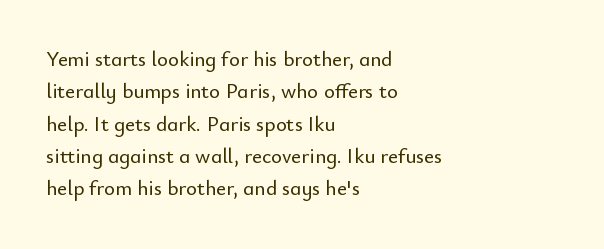
The image shows 21 px text type, upright; set left-aligned, normal line spacing (1.54x), normal letter spacing, not underlined.
